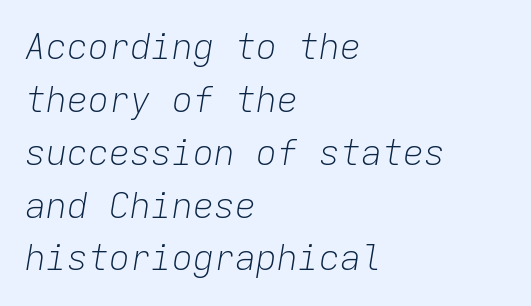
The image shows 35 px light type, italic (leaning right), monospaced; set left-aligned, normal line spacing (1.51x), normal letter spacing, not underlined; low stroke contrast and a medium x-height.
